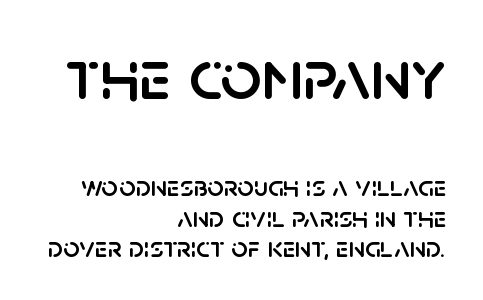
{"serif": "no", "italic": "no", "width": "normal", "stroke_contrast": "low", "x_height": "large", "monospaced": "no", "underline": "no", "align": "right", "line_spacing": "tight", "line_spacing_ratio": 1.06, "letter_spacing": "normal", "letter_spacing_em": 0.0, "larger_block": "first", "size_ratio": 2.48, "glyph_px": 72}
